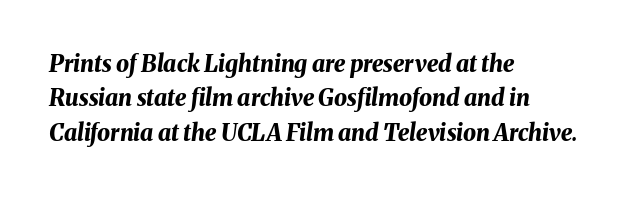
{"italic": "yes", "lean": "right", "slant_degrees": 8, "bold": "yes", "underline": "no", "align": "left", "line_spacing": "normal", "line_spacing_ratio": 1.5, "letter_spacing": "normal", "letter_spacing_em": 0.0, "glyph_px": 23}
